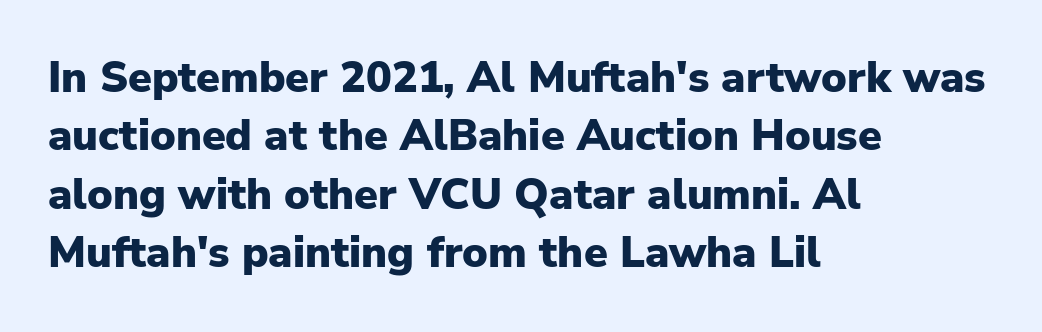
{"serif": "no", "italic": "no", "bold": "yes", "weight": "heavy", "width": "normal", "stroke_contrast": "low", "x_height": "medium", "monospaced": "no", "underline": "no", "align": "left", "line_spacing": "normal", "line_spacing_ratio": 1.36, "letter_spacing": "normal", "letter_spacing_em": 0.0, "glyph_px": 43}
